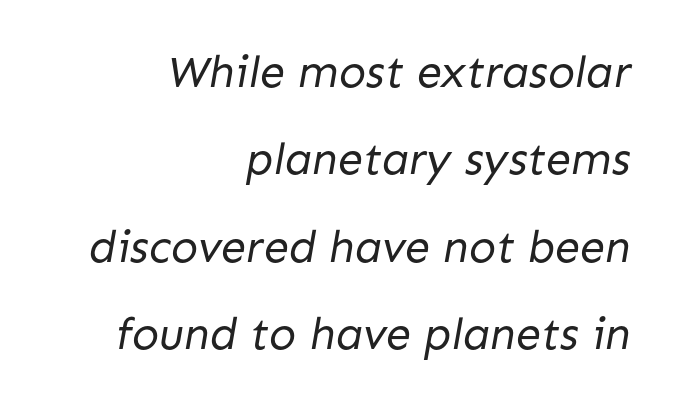
Q: Is the text bold? A: No.
Q: Is the typeface a serif or a sans-serif typeface? A: Sans-serif.
Q: Is the text underlined? A: No.
Q: How is the paragraph aligned? A: Right-aligned.
Q: Is the spacing between letters normal or unusually wide? A: Normal.
Q: Is the spacing between lines tight, normal or loose? A: Loose.
Q: Width (condensed, normal, or wide)? A: Normal.
Q: Stroke contrast? A: Low.
Q: x-height? A: Medium.
Q: Monospaced? A: No.
